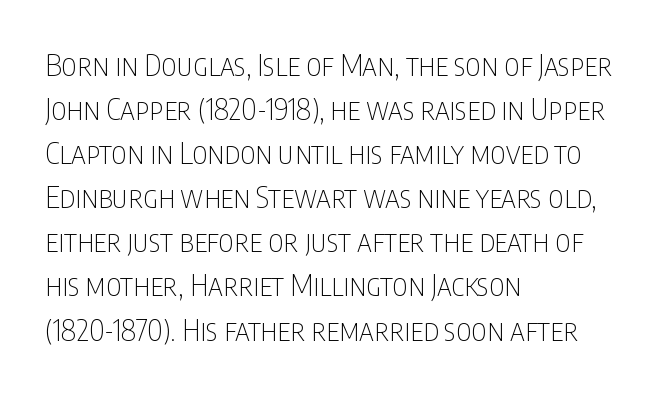
Nope, not italic — everything's standing straight. Letters have the restrained weight of plain body copy at most. The rendering uses natural spacing where letterforms have individual widths. A typesetter would call this leading conventional body-copy spacing.
